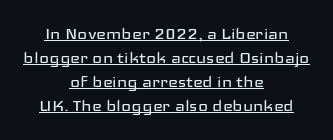
Q: Is the text bold? A: No.
Q: Is the text italic (slanted)? A: No, it is upright.
Q: Is the text underlined? A: Yes.
Q: How is the paragraph aligned? A: Centered.
Q: Is the spacing between letters normal or unusually wide? A: Normal.
Q: Is the spacing between lines tight, normal or loose? A: Tight.
